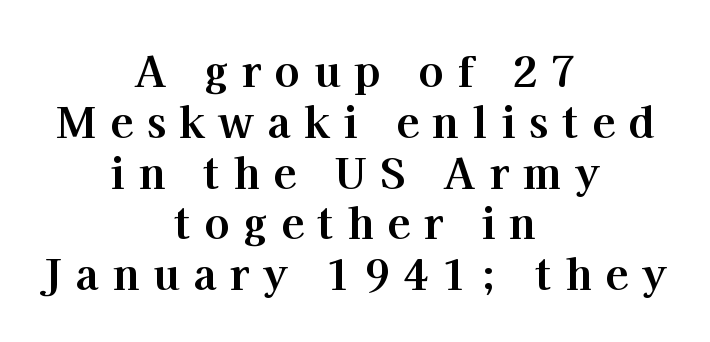
The typesetter chose a symmetrical, centered arrangement here. Lines of text with bare space underneath. Looks like regular typesetting: each glyph gets only the width it needs. Spacing between characters has been opened up far beyond the box default. Vertical strokes here are truly vertical.
